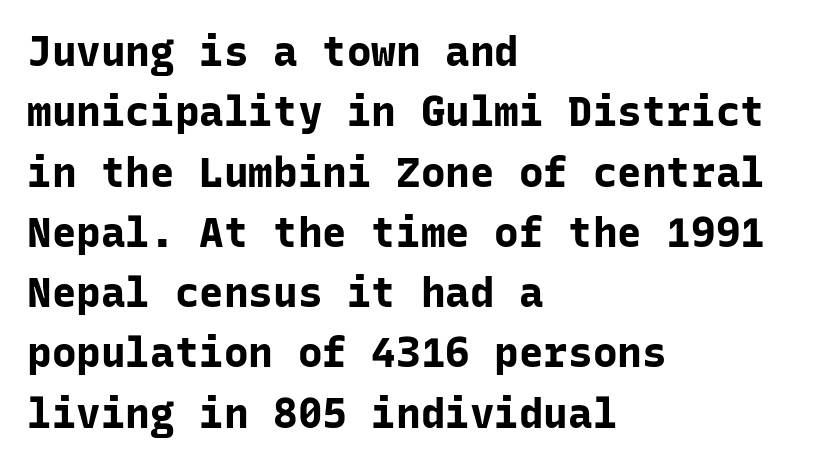
The image shows 41 px bold sans-serif type, upright, monospaced; set left-aligned, normal line spacing (1.47x), normal letter spacing, not underlined; low stroke contrast and a medium x-height.
